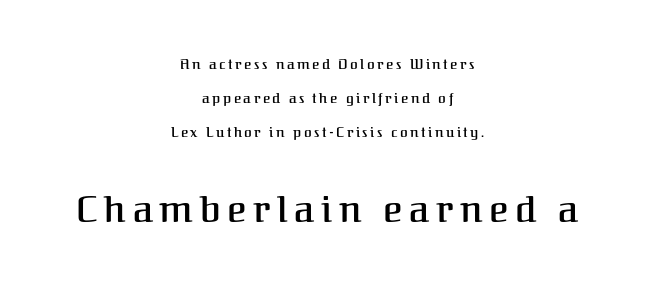
{"serif": "yes", "italic": "no", "width": "normal", "stroke_contrast": "medium", "x_height": "medium", "monospaced": "no", "underline": "no", "align": "center", "line_spacing": "loose", "line_spacing_ratio": 2.43, "larger_block": "second", "size_ratio": 2.64, "glyph_px": 37}
